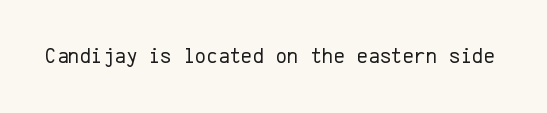
The space directly below the letters is spotless. Quick note: not italic, upright. The line texture is even and compact thanks to regular tracking. These glyphs show unthickened strokes, regular width or finer.
